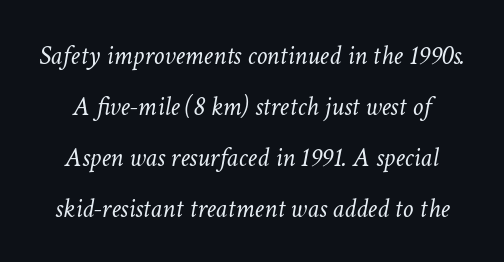
Q: Is the text bold? A: No.
Q: Is the text italic (slanted)? A: Yes, it leans right by about 11 degrees.
Q: Is the text underlined? A: No.
Q: Is the spacing between letters normal or unusually wide? A: Normal.
